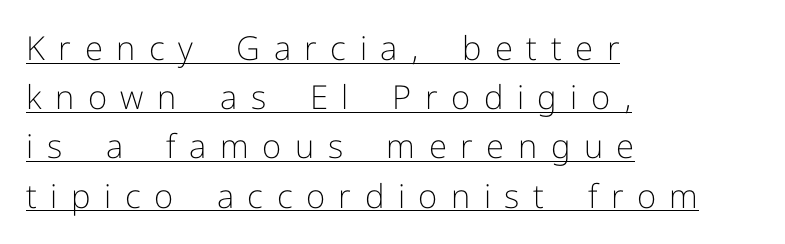
{"serif": "no", "italic": "no", "bold": "no", "weight": "light", "width": "normal", "stroke_contrast": "low", "x_height": "medium", "monospaced": "no", "underline": "yes", "align": "left", "line_spacing": "normal", "line_spacing_ratio": 1.49, "letter_spacing": "wide", "letter_spacing_em": 0.41, "glyph_px": 33}
